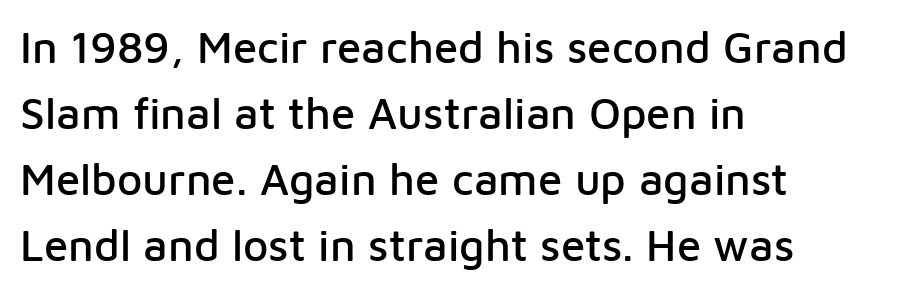
{"serif": "no", "italic": "no", "width": "normal", "stroke_contrast": "low", "x_height": "medium", "monospaced": "no", "underline": "no", "align": "left", "line_spacing": "normal", "line_spacing_ratio": 1.5, "letter_spacing": "normal", "letter_spacing_em": 0.0, "glyph_px": 44}
